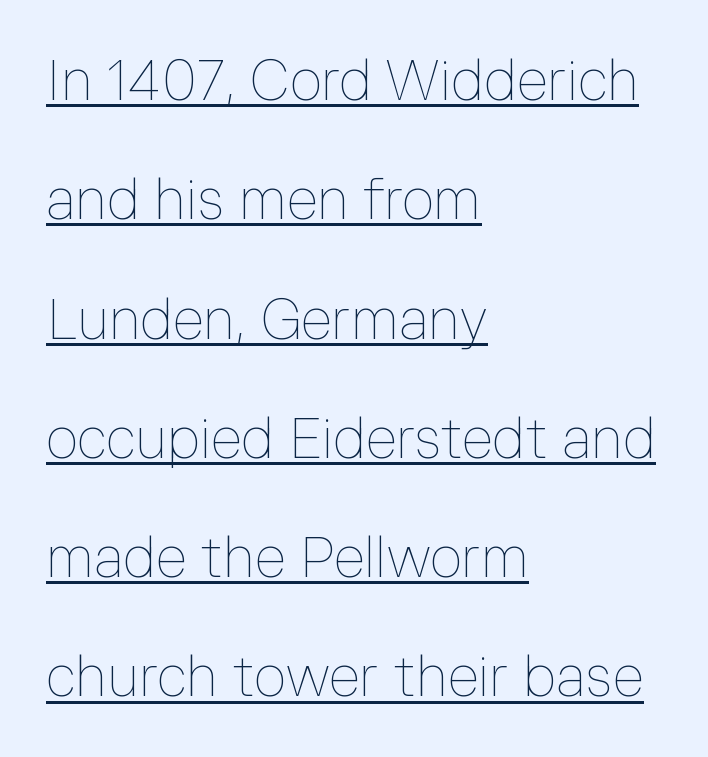
Q: Is the text bold? A: No.
Q: Is the text italic (slanted)? A: No, it is upright.
Q: Is the text underlined? A: Yes.
Q: How is the paragraph aligned? A: Left-aligned.
Q: Is the spacing between letters normal or unusually wide? A: Normal.
Q: Is the spacing between lines tight, normal or loose? A: Loose.
Q: Width (condensed, normal, or wide)? A: Normal.
Q: Stroke contrast? A: Low.
Q: x-height? A: Medium.
Q: Monospaced? A: No.
